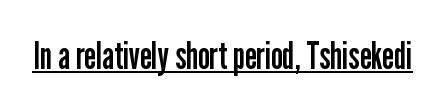
Q: Is the text bold? A: No.
Q: Is the text italic (slanted)? A: No, it is upright.
Q: Is the typeface a serif or a sans-serif typeface? A: Sans-serif.
Q: Is the text underlined? A: Yes.
Q: Is the spacing between letters normal or unusually wide? A: Normal.
Q: Width (condensed, normal, or wide)? A: Condensed.
Q: Stroke contrast? A: Low.
Q: x-height? A: Medium.
Q: Monospaced? A: No.
